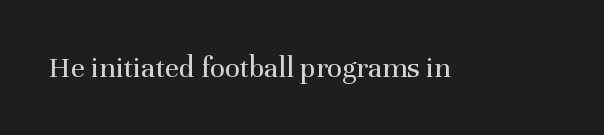
The font sits on the lighter half of the weight spectrum, regular included. Glance below the letters and you will spot only blank space. The type family on display is of the serif kind. A typesetter would call this proportional, since set widths differ per character.
